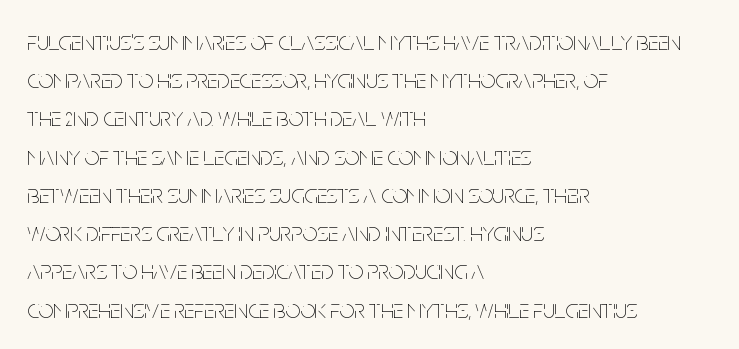
The vertical gap from one line to the next is medium. Quick note: underline off. The characters are drawn with everyday or finer stroke widths. A typesetter would mark this as roman, not italic. Caption: multi-line text, flush left, ragged right.
